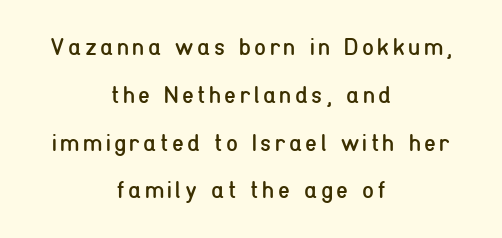
On a weight scale, this lands at 450 or below. Posture: straight, roman, zero tilt. Honestly, there is no underline to notice here at all. The designer dialed line spacing up above the default.
